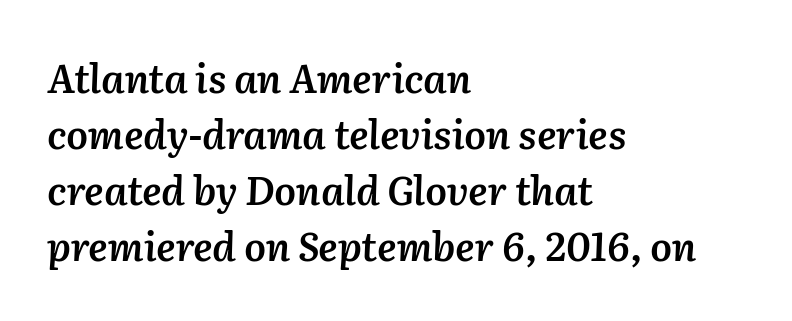
The image shows 39 px semibold type, italic (leaning right); set left-aligned, normal line spacing (1.44x), normal letter spacing, not underlined; medium stroke contrast and a medium x-height.
